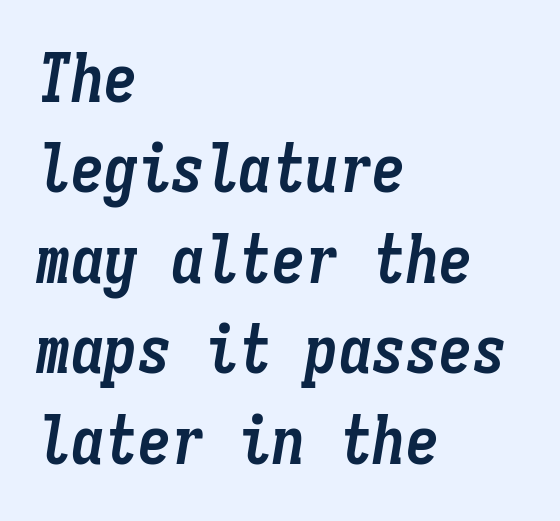
{"italic": "yes", "lean": "right", "slant_degrees": 9, "bold": "yes", "weight": "semibold", "width": "condensed", "stroke_contrast": "low", "x_height": "medium", "monospaced": "yes", "underline": "no", "align": "left", "line_spacing": "normal", "line_spacing_ratio": 1.35, "letter_spacing": "normal", "letter_spacing_em": 0.0, "glyph_px": 67}
